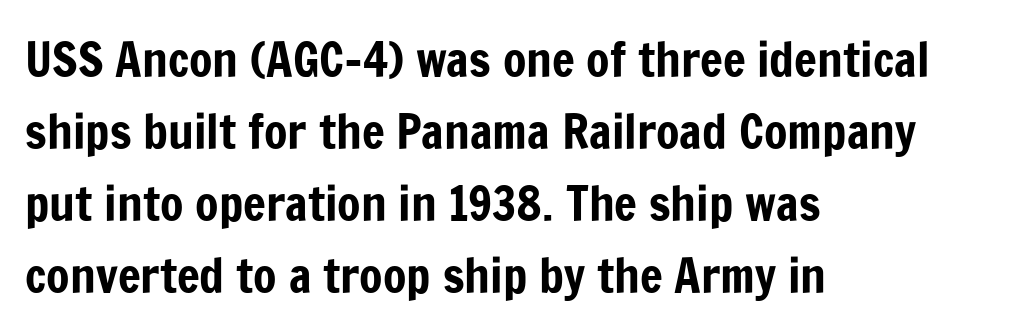
Q: Is the text italic (slanted)? A: No, it is upright.
Q: Is the typeface a serif or a sans-serif typeface? A: Sans-serif.
Q: Is the text underlined? A: No.
Q: How is the paragraph aligned? A: Left-aligned.
Q: Is the spacing between letters normal or unusually wide? A: Normal.
Q: Is the spacing between lines tight, normal or loose? A: Normal.
Q: Width (condensed, normal, or wide)? A: Condensed.
Q: Stroke contrast? A: Low.
Q: x-height? A: Medium.
Q: Monospaced? A: No.
